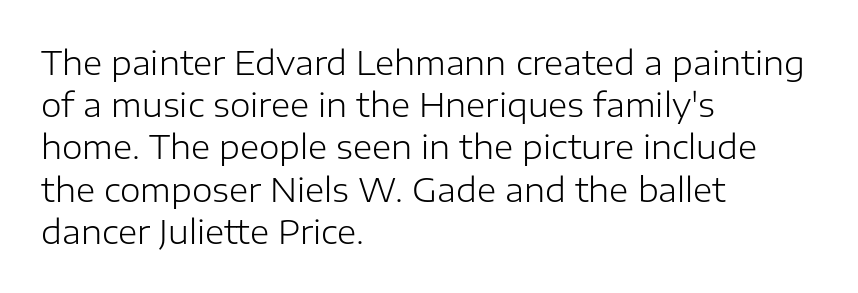
The image shows 33 px light sans-serif type, upright; set left-aligned, normal line spacing (1.28x), normal letter spacing, not underlined; low stroke contrast and a medium x-height.
